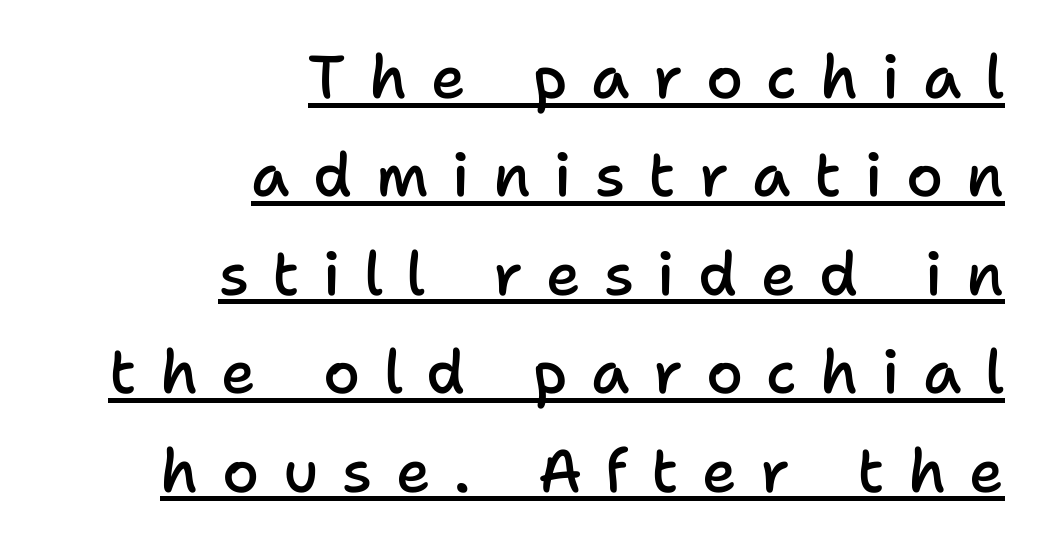
{"serif": "no", "italic": "no", "bold": "semi", "weight": "semibold", "width": "normal", "stroke_contrast": "low", "x_height": "medium", "monospaced": "no", "underline": "yes", "align": "right", "line_spacing": "normal", "line_spacing_ratio": 1.64, "letter_spacing": "wide", "letter_spacing_em": 0.39, "glyph_px": 60}
